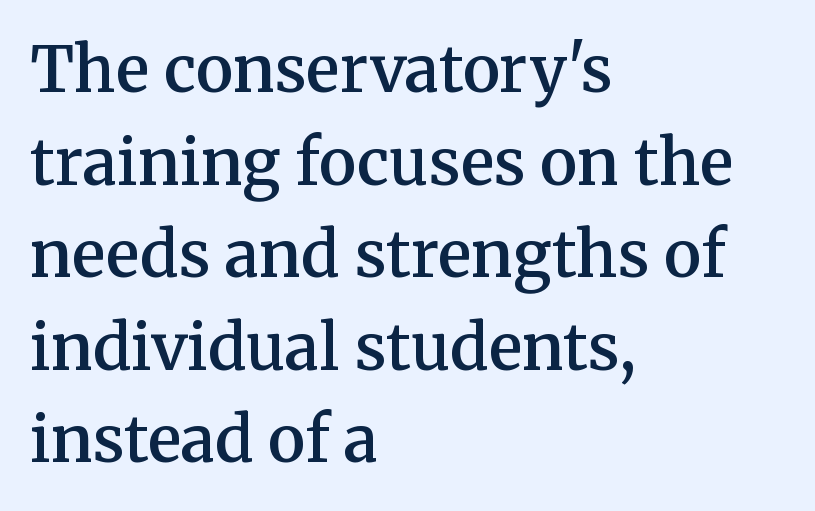
Caption: standard tracking, unaltered. Note: serifs present on the glyphs. The paragraph has a hard left edge and a soft right edge. Nope, not italic — everything's standing straight. Interline gaps are of average width in this sample. Descenders are the only things crossing below the line.
